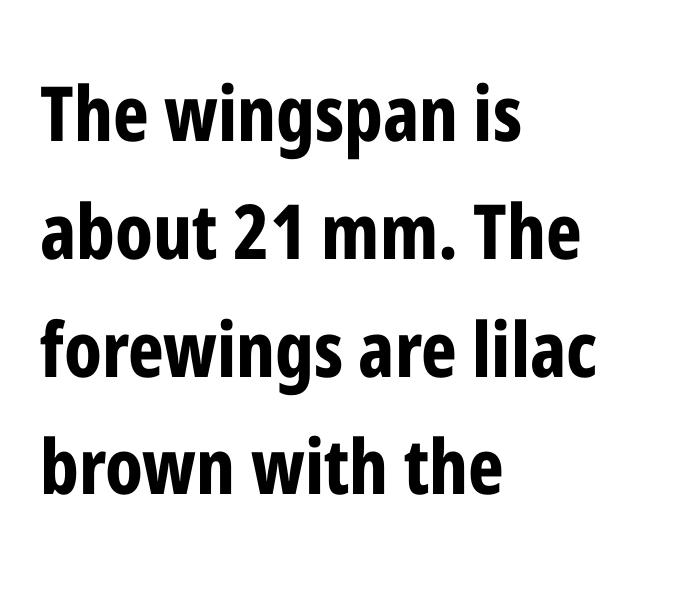
Q: Is the text bold? A: Yes.
Q: Is the text italic (slanted)? A: No, it is upright.
Q: Is the typeface a serif or a sans-serif typeface? A: Sans-serif.
Q: Is the text underlined? A: No.
Q: How is the paragraph aligned? A: Left-aligned.
Q: Is the spacing between letters normal or unusually wide? A: Normal.
Q: Is the spacing between lines tight, normal or loose? A: Normal.
Q: Width (condensed, normal, or wide)? A: Condensed.
Q: Stroke contrast? A: Low.
Q: x-height? A: Medium.
Q: Monospaced? A: No.
